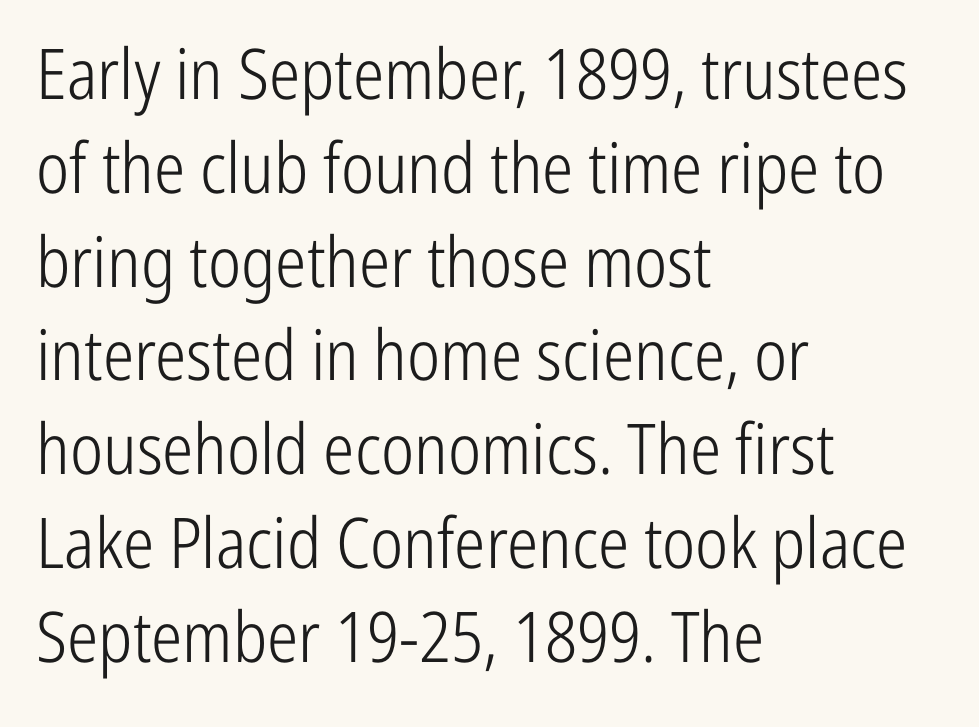
The image shows 70 px light, condensed sans-serif type, upright; set left-aligned, normal line spacing (1.34x), normal letter spacing, not underlined; low stroke contrast and a medium x-height.
